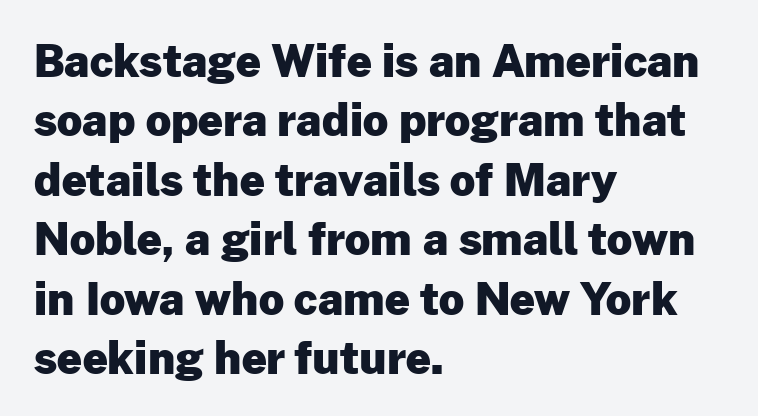
{"serif": "no", "italic": "no", "bold": "yes", "weight": "heavy", "width": "normal", "stroke_contrast": "low", "x_height": "medium", "monospaced": "no", "underline": "no", "align": "left", "line_spacing": "normal", "line_spacing_ratio": 1.35, "letter_spacing": "normal", "letter_spacing_em": 0.0, "glyph_px": 44}
